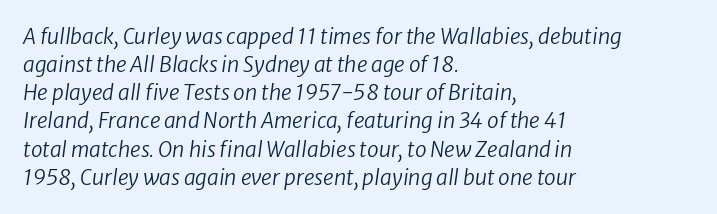
The image shows 21 px text type; set left-aligned, normal line spacing (1.34x), normal letter spacing, not underlined.
